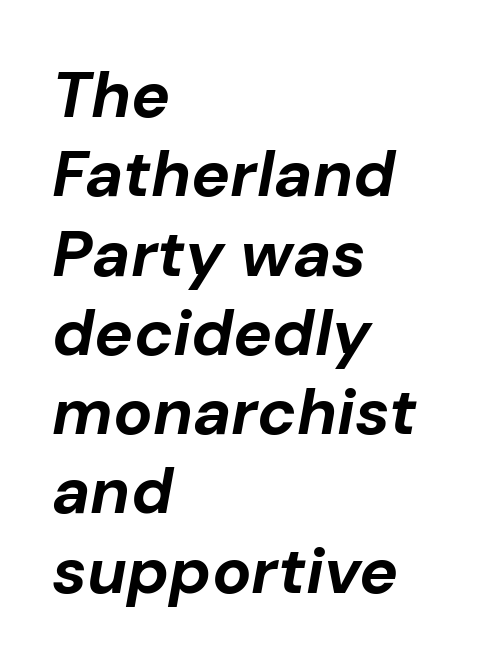
The image shows 65 px bold type, italic (leaning right); set left-aligned, line spacing 1.22x, normal letter spacing, not underlined; low stroke contrast and a medium x-height.
